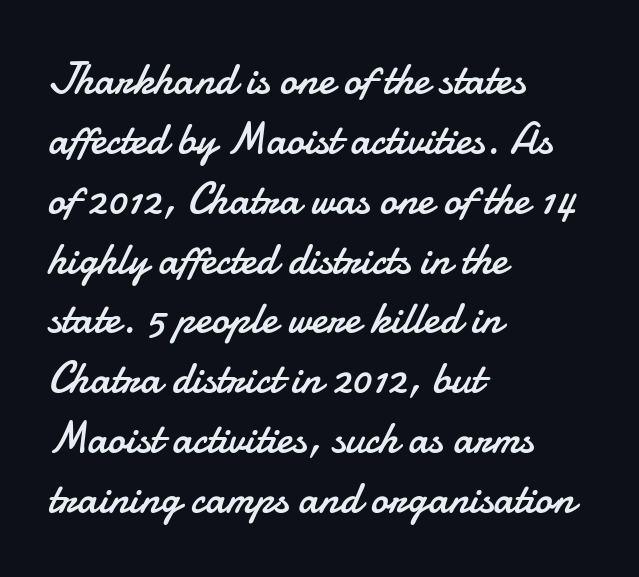
{"serif": "no", "bold": "no", "weight": "regular", "width": "normal", "stroke_contrast": "low", "x_height": "small", "monospaced": "no", "underline": "no", "align": "left", "line_spacing": "normal", "line_spacing_ratio": 1.36, "letter_spacing": "normal", "letter_spacing_em": 0.0, "glyph_px": 44}
